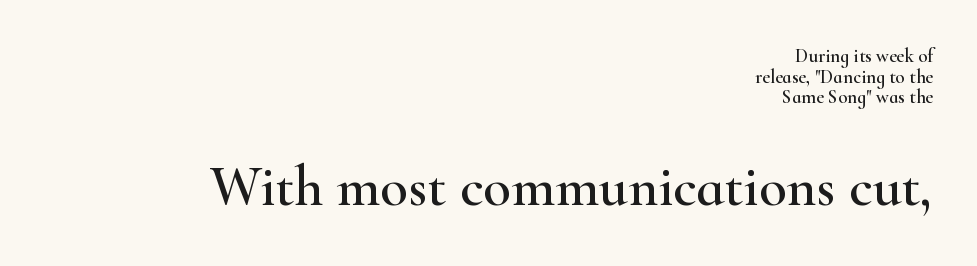
The image shows 57 px wide serif type, upright; set right-aligned, tight line spacing (1.09x), normal letter spacing, not underlined; the second (bottom) block is 3.0x larger; high stroke contrast and a small x-height.
